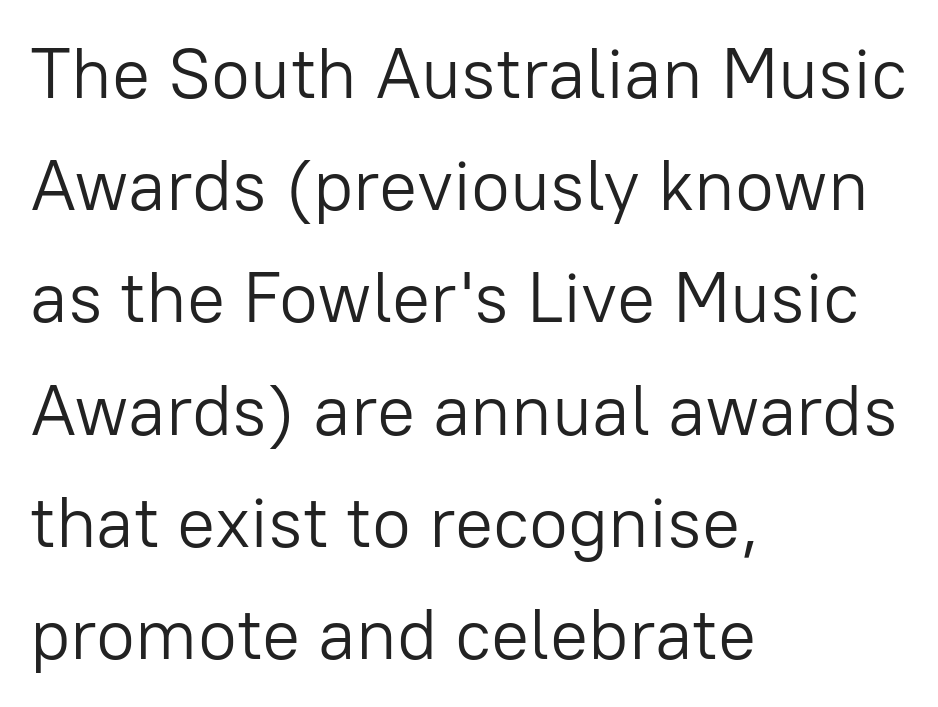
{"serif": "no", "italic": "no", "bold": "no", "weight": "light", "width": "normal", "stroke_contrast": "low", "x_height": "medium", "monospaced": "no", "underline": "no", "align": "left", "line_spacing": "normal", "line_spacing_ratio": 1.58, "letter_spacing": "normal", "letter_spacing_em": 0.0, "glyph_px": 71}
